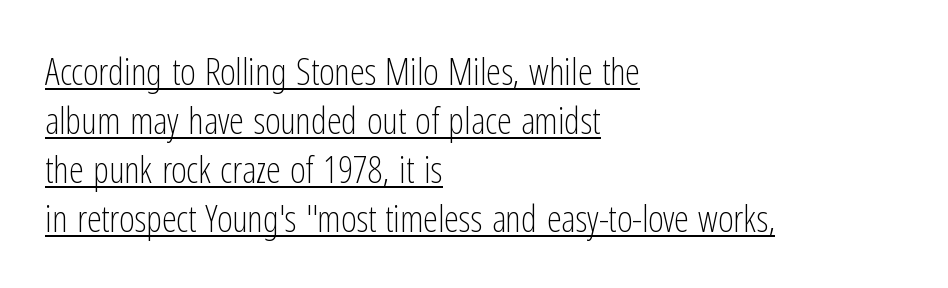
Caption: multi-line text, flush left, ragged right. The passage shown stacks its lines at a standard gap. It's the straight-up-and-down kind of type. The rendering keeps characters at their native spacing.
